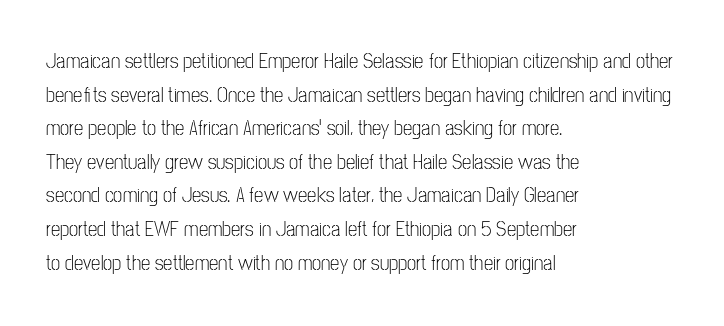
Q: Is the text bold? A: No.
Q: Is the text italic (slanted)? A: No, it is upright.
Q: Is the text underlined? A: No.
Q: How is the paragraph aligned? A: Left-aligned.
Q: Is the spacing between letters normal or unusually wide? A: Normal.
Q: Is the spacing between lines tight, normal or loose? A: Normal.
